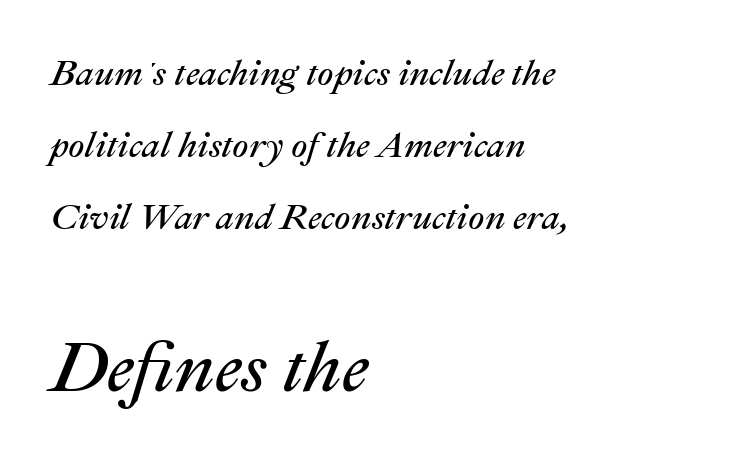
Q: Is the text bold? A: No.
Q: Is the text italic (slanted)? A: Yes, it leans right by about 22 degrees.
Q: Is the text underlined? A: No.
Q: How is the paragraph aligned? A: Left-aligned.
Q: Is the spacing between letters normal or unusually wide? A: Normal.
Q: Is the spacing between lines tight, normal or loose? A: Loose.
Q: Which block of text is set in a larger size, the first (top) or the second (bottom)? A: The second (bottom) one.
Q: Width (condensed, normal, or wide)? A: Normal.
Q: Stroke contrast? A: Medium.
Q: x-height? A: Medium.
Q: Monospaced? A: No.
